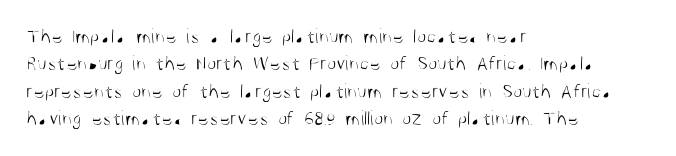
{"italic": "no", "bold": "no", "underline": "no", "align": "left", "line_spacing": "normal", "line_spacing_ratio": 1.3, "letter_spacing": "normal", "letter_spacing_em": 0.0, "glyph_px": 21}
